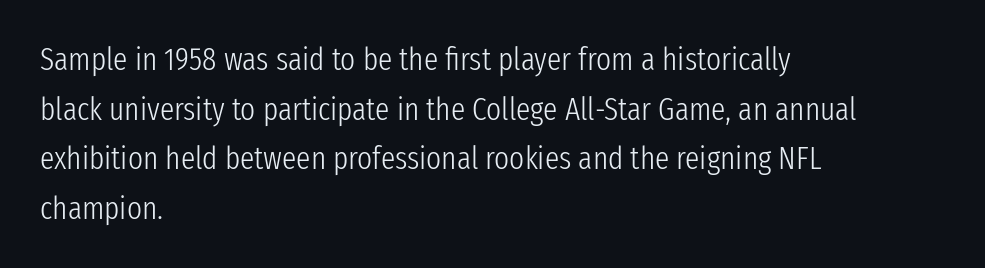
Reading down the block, your eye returns to a fixed left position each line. This is the regular roman posture of the typeface. This rendering leaves character spacing at its baseline value. Nothing sits at the stroke ends, so this counts as sans-serif.
